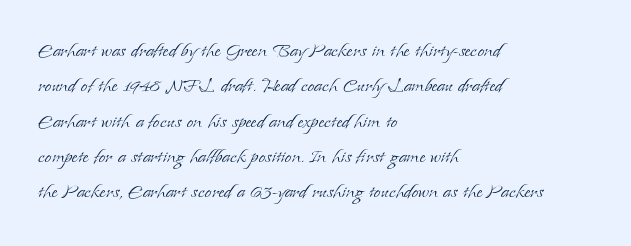
Tracking value appears to be zero — textbook default spacing. Leftover space on each line is placed entirely after the last word. This is not heavy type; no bold has been used.
